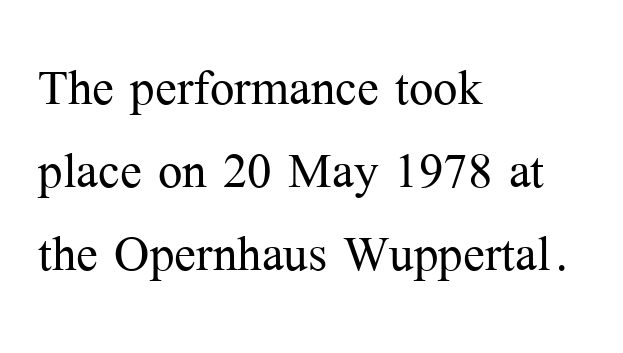
{"serif": "yes", "italic": "no", "bold": "no", "weight": "light", "width": "normal", "stroke_contrast": "medium", "x_height": "medium", "monospaced": "no", "underline": "no", "align": "left", "line_spacing": "normal", "line_spacing_ratio": 1.28, "letter_spacing": "normal", "letter_spacing_em": 0.0, "glyph_px": 65}
